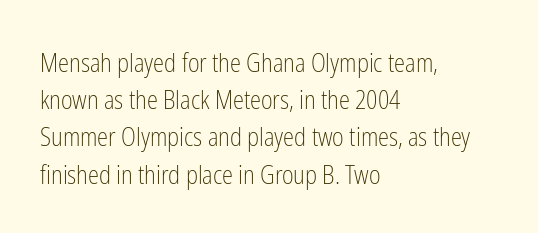
{"italic": "no", "bold": "no", "underline": "no", "align": "left", "line_spacing": "normal", "line_spacing_ratio": 1.49, "letter_spacing": "normal", "letter_spacing_em": 0.0, "glyph_px": 25}
